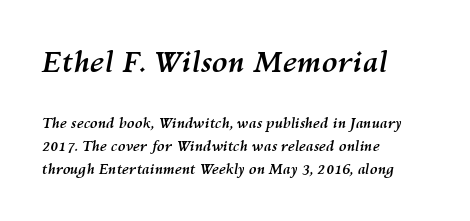
Q: Is the text bold? A: Yes.
Q: Is the text italic (slanted)? A: Yes, it leans right by about 10 degrees.
Q: Is the text underlined? A: No.
Q: How is the paragraph aligned? A: Left-aligned.
Q: Is the spacing between letters normal or unusually wide? A: Normal.
Q: Is the spacing between lines tight, normal or loose? A: Normal.
Q: Which block of text is set in a larger size, the first (top) or the second (bottom)? A: The first (top) one.
Q: Width (condensed, normal, or wide)? A: Normal.
Q: Stroke contrast? A: Medium.
Q: x-height? A: Medium.
Q: Monospaced? A: No.
